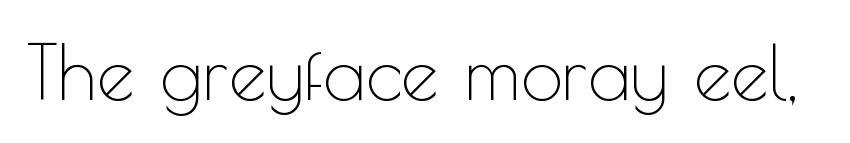
Q: Is the text bold? A: No.
Q: Is the text italic (slanted)? A: No, it is upright.
Q: Is the typeface a serif or a sans-serif typeface? A: Sans-serif.
Q: Is the text underlined? A: No.
Q: Is the spacing between letters normal or unusually wide? A: Normal.
Q: Width (condensed, normal, or wide)? A: Normal.
Q: x-height? A: Small.
Q: Monospaced? A: No.
